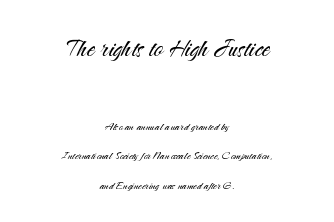
{"serif": "no", "bold": "no", "weight": "light", "width": "normal", "stroke_contrast": "medium", "x_height": "small", "monospaced": "no", "underline": "no", "align": "center", "line_spacing": "loose", "line_spacing_ratio": 2.08, "letter_spacing": "normal", "letter_spacing_em": 0.0, "larger_block": "first", "size_ratio": 2.21, "glyph_px": 31}
